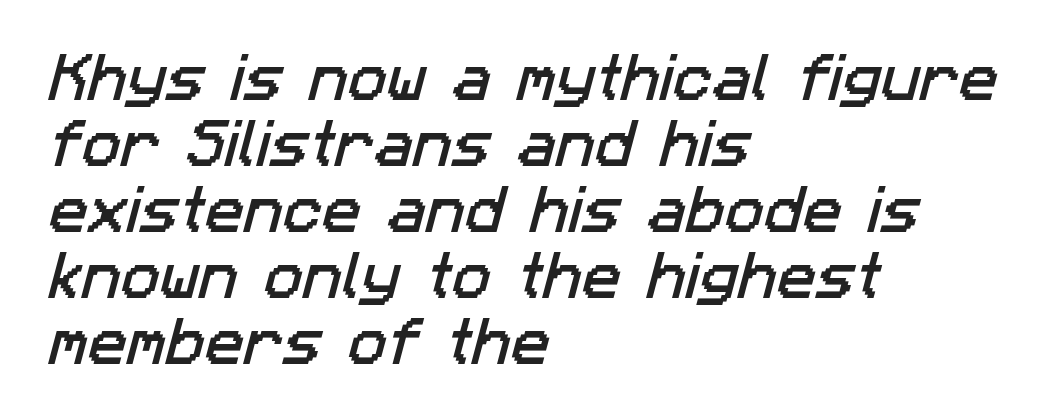
The ragged edge is on the right, which tells us the setting is flush left. Spacing verdict: proportional, widths tailored to each character. The letterforms sit shoulder to shoulder at normal distance. Are there feet on the stems? There aren't — it's a sans. The passage shown is not underscored anywhere. This block has exactly the height ordinary leading produces.
